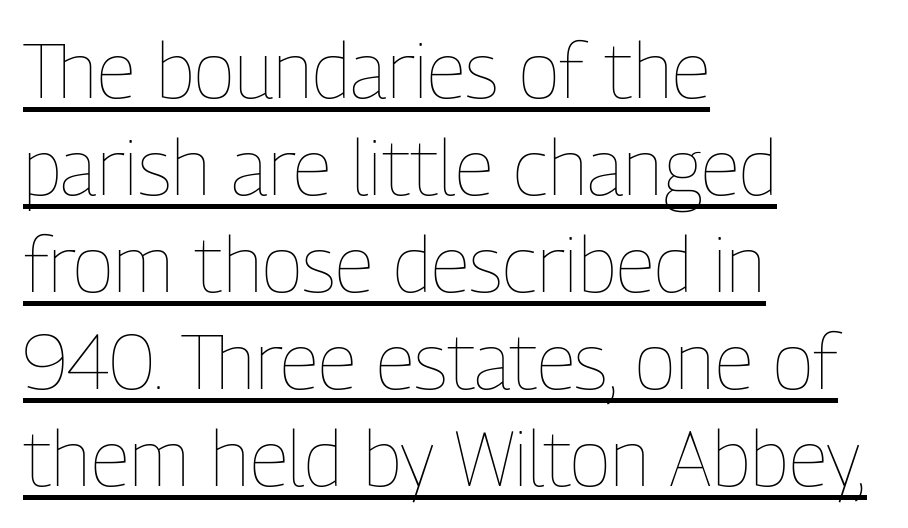
The image shows 77 px thin, condensed type, upright; set left-aligned, normal line spacing (1.26x), normal letter spacing, underlined; low stroke contrast and a medium x-height.
